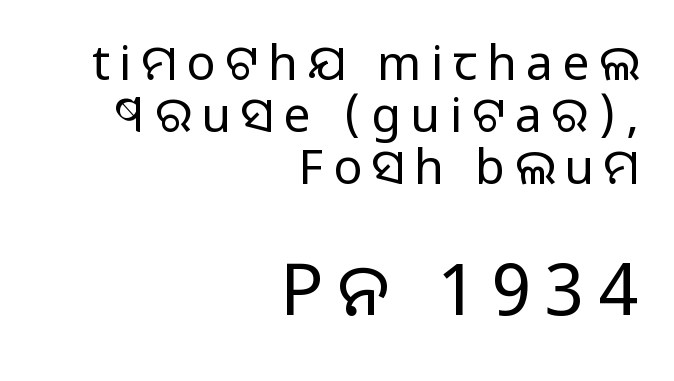
The image shows 72 px regular-weight sans-serif type, upright; set right-aligned, tight line spacing (1.08x), unusually wide letter spacing (+0.2 em), not underlined; the second (bottom) block is 1.5x larger; low stroke contrast and a large x-height.
